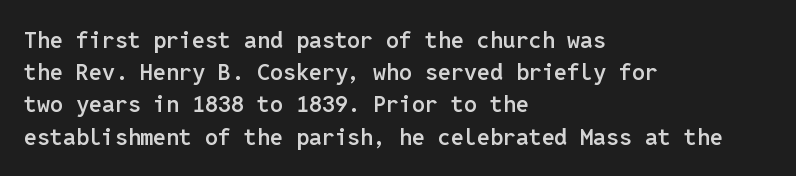
The image shows 23 px text type, upright; set left-aligned, normal line spacing (1.4x), normal letter spacing, not underlined.
